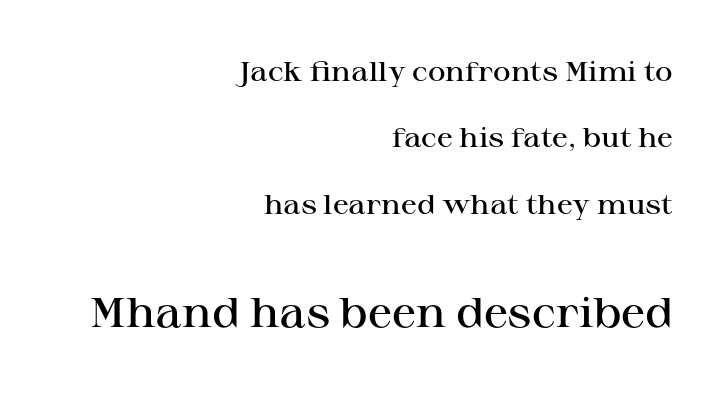
{"serif": "yes", "italic": "no", "bold": "semi", "weight": "semibold", "width": "wide", "stroke_contrast": "high", "x_height": "medium", "monospaced": "no", "underline": "no", "align": "right", "line_spacing": "loose", "line_spacing_ratio": 2.46, "letter_spacing": "normal", "letter_spacing_em": 0.0, "larger_block": "second", "size_ratio": 1.52, "glyph_px": 41}
